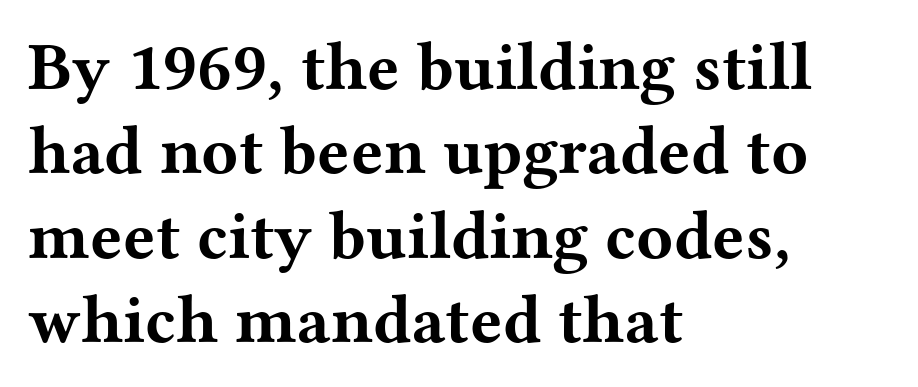
{"serif": "yes", "italic": "no", "bold": "yes", "weight": "bold", "width": "wide", "stroke_contrast": "medium", "x_height": "medium", "monospaced": "no", "underline": "no", "align": "left", "line_spacing_ratio": 1.24, "letter_spacing": "normal", "letter_spacing_em": 0.0, "glyph_px": 68}
